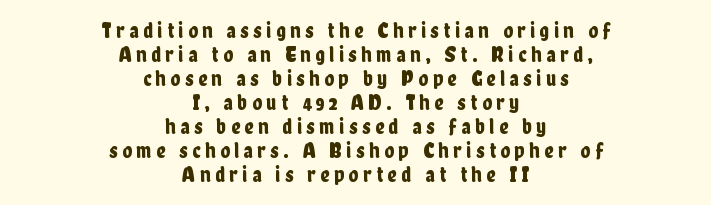
The image shows 22 px text type, upright; set centered, tight line spacing (1.09x), unusually wide letter spacing (+0.21 em), not underlined.
